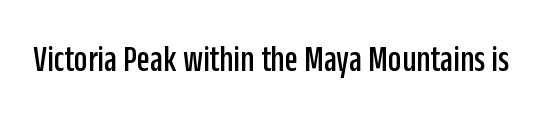
When letters stand straight like this, we call the style roman or upright. The specimen omits any rule beneath the text block's lines. To sum up the face: it is a sans, with no serifs. Spacing between characters is what you'd get straight out of the box. The face used here is proportionally spaced, like ordinary book or web type.
